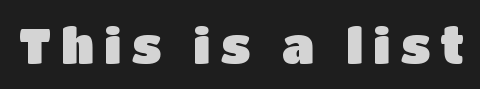
{"serif": "no", "italic": "no", "width": "normal", "stroke_contrast": "low", "x_height": "large", "monospaced": "no", "underline": "no", "letter_spacing": "wide", "letter_spacing_em": 0.21, "glyph_px": 49}
